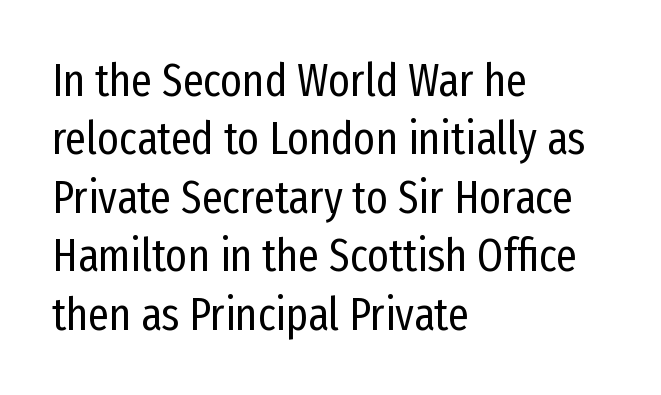
Q: Is the text bold? A: No.
Q: Is the text italic (slanted)? A: No, it is upright.
Q: Is the typeface a serif or a sans-serif typeface? A: Sans-serif.
Q: Is the text underlined? A: No.
Q: How is the paragraph aligned? A: Left-aligned.
Q: Is the spacing between letters normal or unusually wide? A: Normal.
Q: Is the spacing between lines tight, normal or loose? A: Normal.
Q: Width (condensed, normal, or wide)? A: Condensed.
Q: Stroke contrast? A: Low.
Q: x-height? A: Medium.
Q: Monospaced? A: No.
